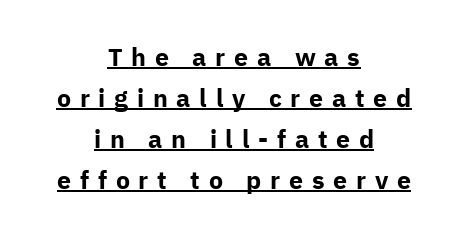
The typesetter chose a symmetrical, centered arrangement here. Is the type bold? Yes — the strokes are clearly thick and heavy. Rendered with straight, roman letterforms. Line spacing here is normal. Characters follow at a spacing far wider than the type designer built in.
